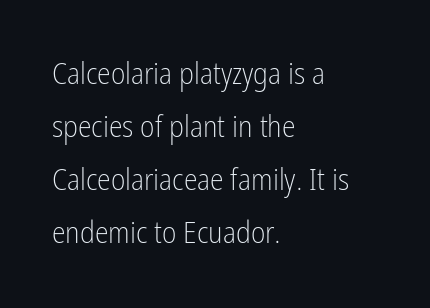
{"serif": "no", "italic": "no", "bold": "no", "weight": "light", "width": "condensed", "stroke_contrast": "low", "x_height": "medium", "monospaced": "no", "underline": "no", "align": "left", "line_spacing_ratio": 1.71, "letter_spacing": "normal", "letter_spacing_em": 0.0, "glyph_px": 31}
